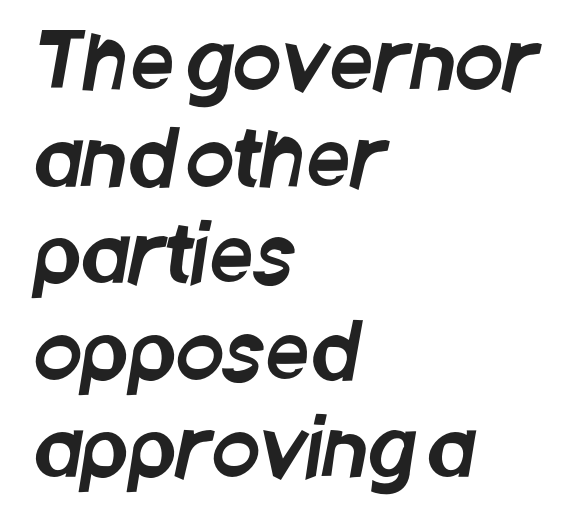
Q: Is the typeface a serif or a sans-serif typeface? A: Sans-serif.
Q: Is the text underlined? A: No.
Q: How is the paragraph aligned? A: Left-aligned.
Q: Is the spacing between letters normal or unusually wide? A: Normal.
Q: Width (condensed, normal, or wide)? A: Condensed.
Q: Stroke contrast? A: Low.
Q: x-height? A: Large.
Q: Monospaced? A: No.
